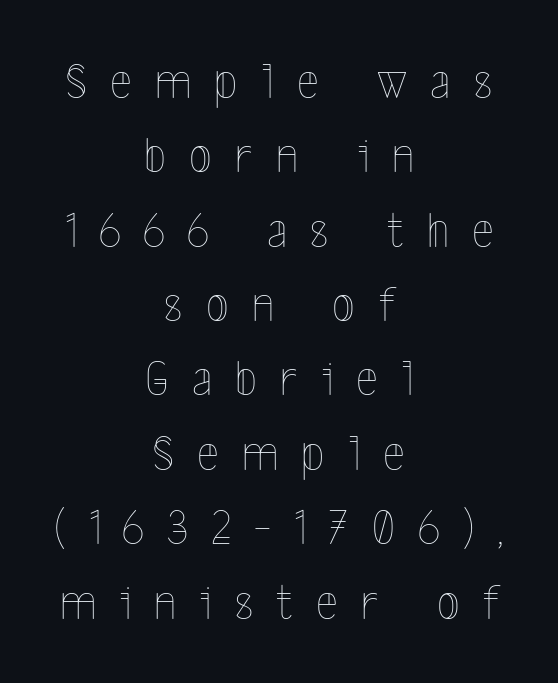
The image shows 52 px thin, condensed type, upright; set centered, normal line spacing (1.43x), unusually wide letter spacing (+0.45 em), not underlined; a medium x-height.
